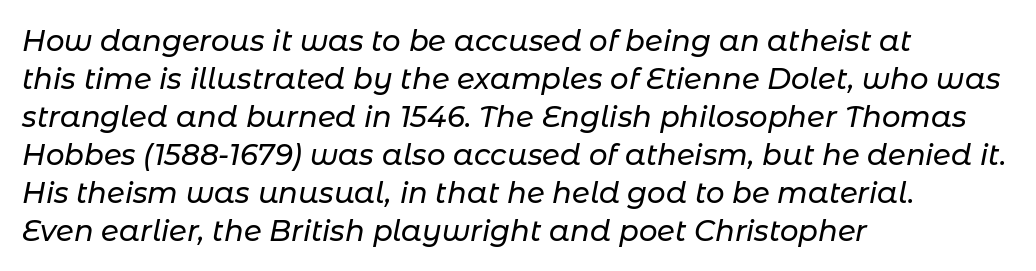
Q: Is the text italic (slanted)? A: Yes, it leans right by about 11 degrees.
Q: Is the text underlined? A: No.
Q: How is the paragraph aligned? A: Left-aligned.
Q: Is the spacing between letters normal or unusually wide? A: Normal.
Q: Is the spacing between lines tight, normal or loose? A: Normal.
Q: Width (condensed, normal, or wide)? A: Normal.
Q: Stroke contrast? A: Low.
Q: x-height? A: Medium.
Q: Monospaced? A: No.
